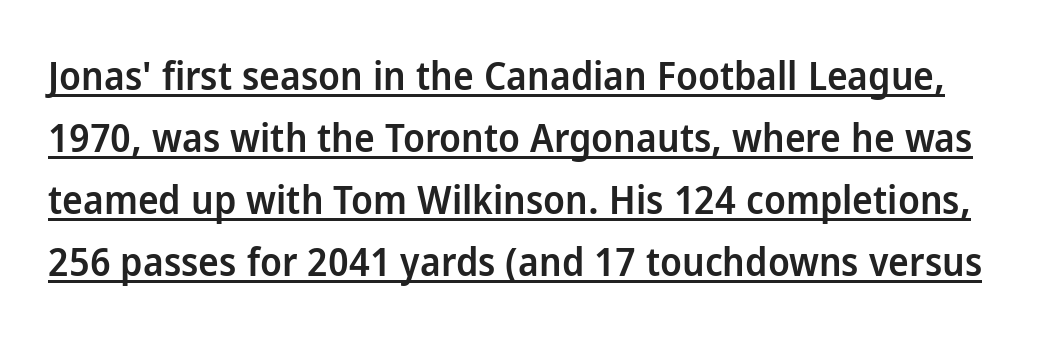
{"serif": "no", "italic": "no", "bold": "semi", "weight": "semibold", "width": "normal", "stroke_contrast": "low", "x_height": "medium", "monospaced": "no", "underline": "yes", "line_spacing": "normal", "line_spacing_ratio": 1.59, "letter_spacing": "normal", "letter_spacing_em": 0.0, "glyph_px": 39}
